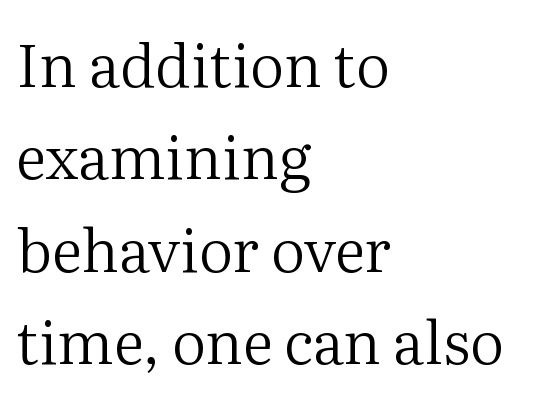
{"serif": "yes", "italic": "no", "bold": "no", "weight": "regular", "width": "normal", "stroke_contrast": "medium", "x_height": "medium", "monospaced": "no", "underline": "no", "align": "left", "line_spacing": "normal", "line_spacing_ratio": 1.54, "letter_spacing": "normal", "letter_spacing_em": 0.0, "glyph_px": 60}
